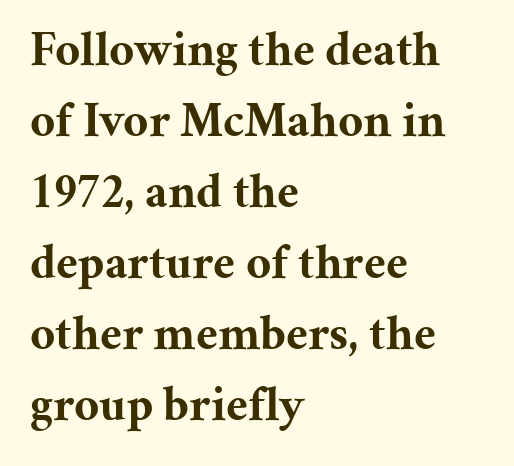
The image shows 49 px bold serif type, upright; set left-aligned, normal line spacing (1.45x), normal letter spacing, not underlined; medium stroke contrast and a medium x-height.
